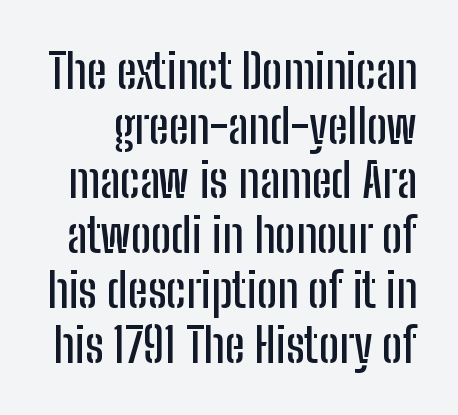
Q: Is the text italic (slanted)? A: No, it is upright.
Q: Is the typeface a serif or a sans-serif typeface? A: Sans-serif.
Q: Is the text underlined? A: No.
Q: Is the spacing between letters normal or unusually wide? A: Normal.
Q: Is the spacing between lines tight, normal or loose? A: Tight.
Q: Width (condensed, normal, or wide)? A: Condensed.
Q: Stroke contrast? A: Low.
Q: x-height? A: Medium.
Q: Monospaced? A: No.
